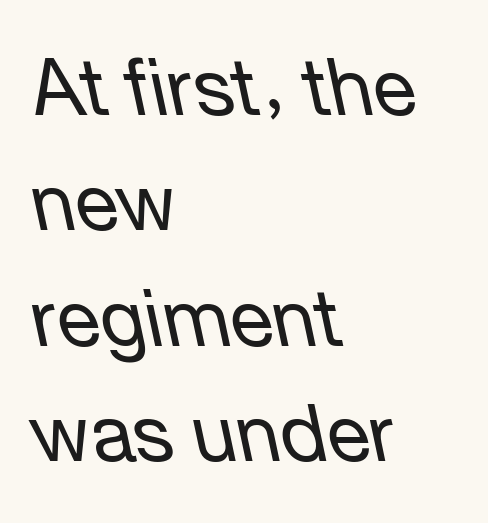
{"italic": "yes", "lean": "left", "slant_degrees": 12, "bold": "no", "weight": "regular", "width": "normal", "stroke_contrast": "low", "x_height": "medium", "monospaced": "no", "underline": "no", "align": "left", "line_spacing": "normal", "line_spacing_ratio": 1.46, "letter_spacing": "normal", "letter_spacing_em": 0.0, "glyph_px": 79}
